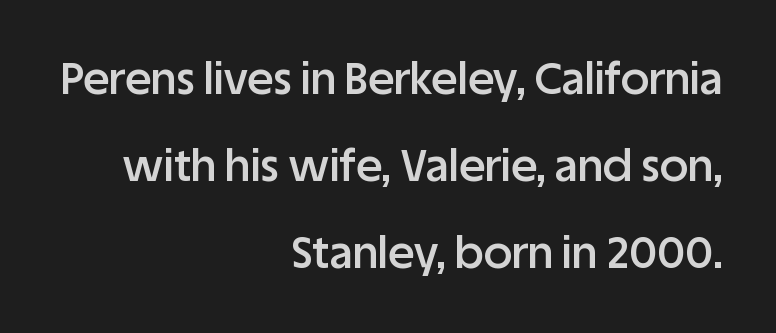
Q: Is the text bold? A: Semi-bold.
Q: Is the text italic (slanted)? A: No, it is upright.
Q: Is the typeface a serif or a sans-serif typeface? A: Sans-serif.
Q: Is the text underlined? A: No.
Q: How is the paragraph aligned? A: Right-aligned.
Q: Is the spacing between letters normal or unusually wide? A: Normal.
Q: Is the spacing between lines tight, normal or loose? A: Loose.
Q: Width (condensed, normal, or wide)? A: Normal.
Q: Stroke contrast? A: Low.
Q: x-height? A: Large.
Q: Monospaced? A: No.
